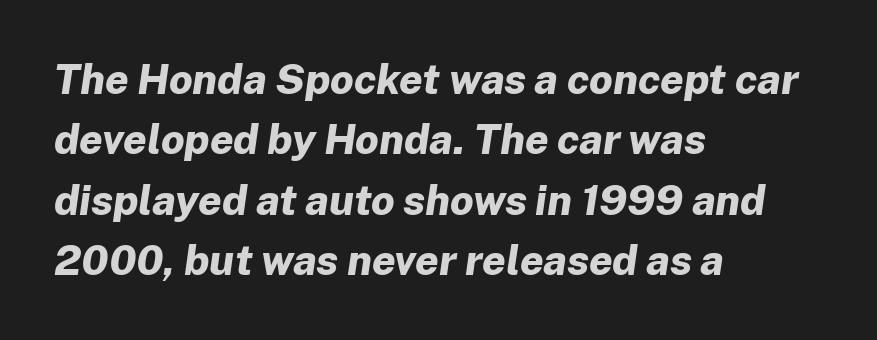
{"italic": "yes", "lean": "right", "slant_degrees": 8, "bold": "yes", "weight": "bold", "width": "normal", "stroke_contrast": "low", "x_height": "medium", "monospaced": "no", "underline": "no", "align": "left", "line_spacing": "normal", "line_spacing_ratio": 1.44, "letter_spacing": "normal", "letter_spacing_em": 0.0, "glyph_px": 42}
